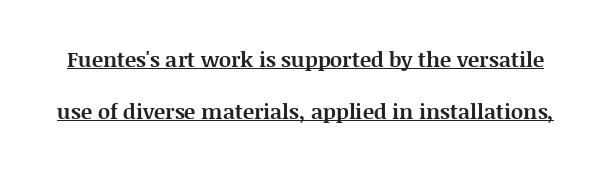
The image shows 21 px bold type, upright; set loose line spacing (2.5x), normal letter spacing, underlined.
